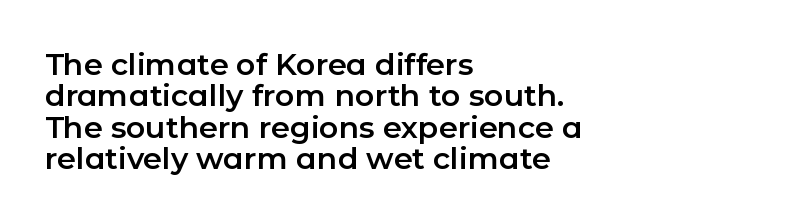
The face used here is rendered with its standard letterfit. One glance says dense: line gaps are narrower than usual. Typeset ragged right — the left edge is the straight one. A roman cut, with each character standing at attention. The passage shown is typed in a proportional face where columns would drift. This sample uses a sans-serif face.
